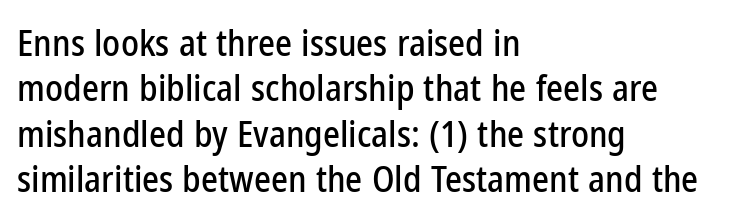
The typeface chosen for these lines omits serifs. The letters stand straight up with perfectly vertical stems. Horizontal alignment here is leftward, the default for most running prose. Just letters on the line, the space beneath them empty. In terms of letterspacing, this is plain default setting.
